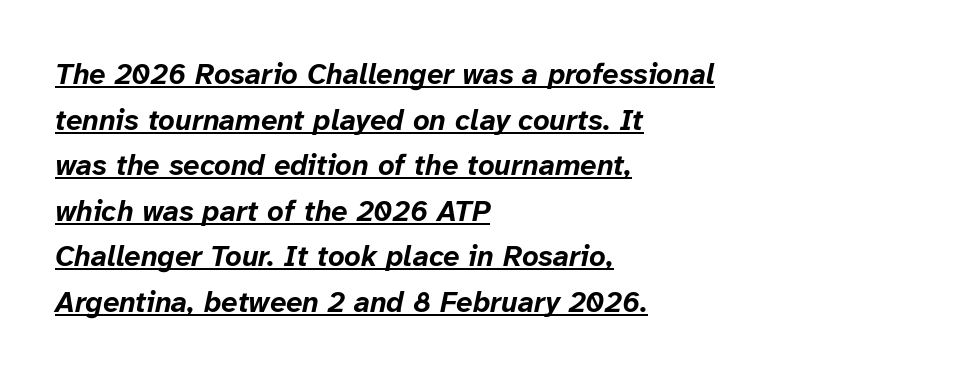
The rendered words wear a rule along their underside. Each letter keeps its own natural width here, so spacing adapts to shape. What's the leading like? Ordinary, nothing unusual. These lines were composed using italics.
